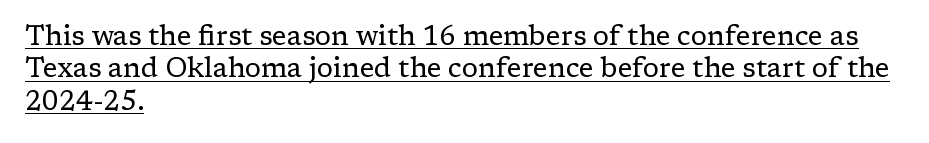
{"italic": "no", "bold": "no", "underline": "yes", "align": "left", "line_spacing_ratio": 1.2, "letter_spacing": "normal", "letter_spacing_em": 0.0, "glyph_px": 27}
